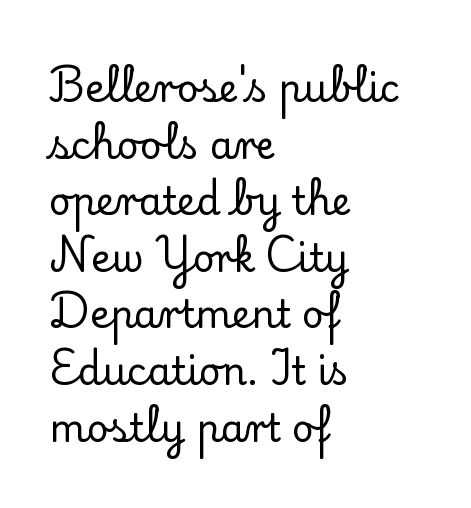
Q: Is the text italic (slanted)? A: No, it is upright.
Q: Is the typeface a serif or a sans-serif typeface? A: Serif.
Q: Is the text underlined? A: No.
Q: How is the paragraph aligned? A: Left-aligned.
Q: Is the spacing between letters normal or unusually wide? A: Normal.
Q: Is the spacing between lines tight, normal or loose? A: Normal.
Q: Width (condensed, normal, or wide)? A: Normal.
Q: Stroke contrast? A: Low.
Q: x-height? A: Small.
Q: Monospaced? A: No.
